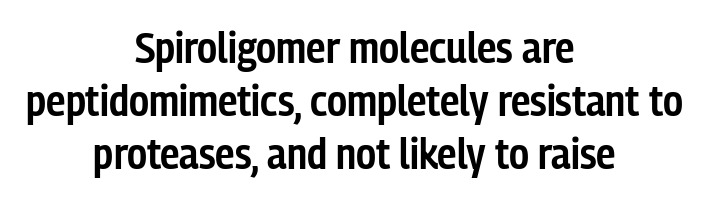
The image shows 44 px semibold, condensed sans-serif type, upright; set centered, line spacing 1.21x, normal letter spacing, not underlined; low stroke contrast and a medium x-height.
